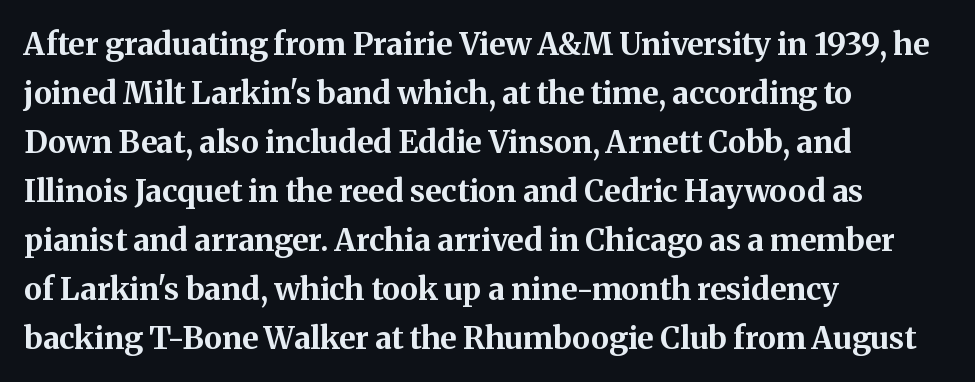
Q: Is the text bold? A: Yes.
Q: Is the text italic (slanted)? A: No, it is upright.
Q: Is the typeface a serif or a sans-serif typeface? A: Serif.
Q: Is the text underlined? A: No.
Q: How is the paragraph aligned? A: Left-aligned.
Q: Is the spacing between letters normal or unusually wide? A: Normal.
Q: Is the spacing between lines tight, normal or loose? A: Normal.
Q: Width (condensed, normal, or wide)? A: Normal.
Q: Stroke contrast? A: Medium.
Q: x-height? A: Medium.
Q: Monospaced? A: No.
